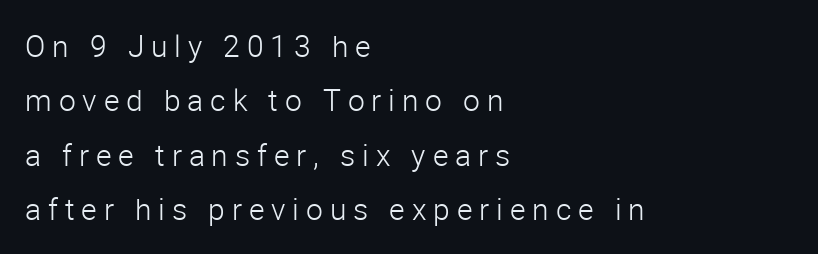
The image shows 30 px light sans-serif type, upright; set left-aligned, line spacing 1.81x, unusually wide letter spacing (+0.23 em), not underlined; low stroke contrast and a medium x-height.
